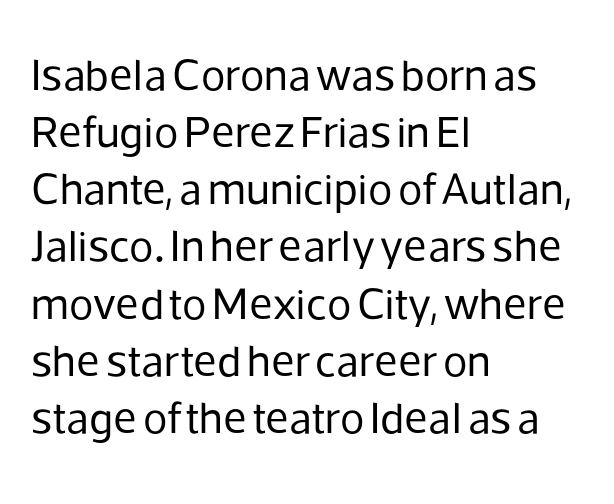
Where is the straight margin? On the left. A bare baseline throughout the passage. No heavy texture on the line: the type isn't bold. Rows of type keep a routine distance in the vertical direction.
